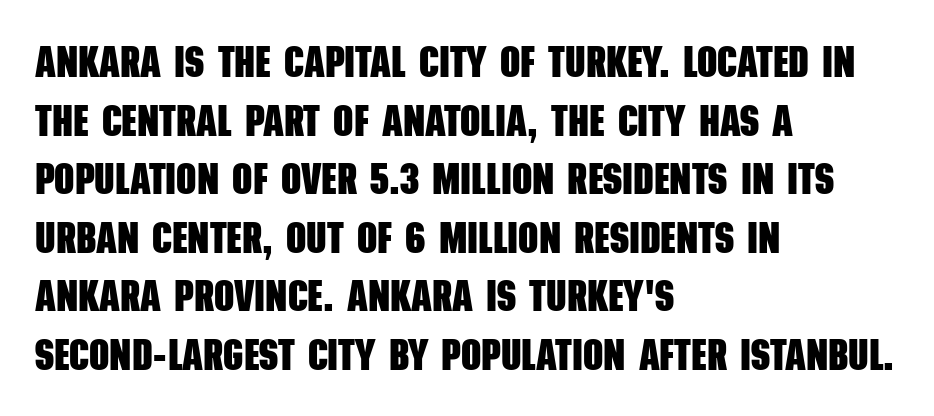
{"serif": "no", "bold": "yes", "weight": "heavy", "width": "condensed", "stroke_contrast": "low", "x_height": "large", "monospaced": "no", "underline": "no", "align": "left", "line_spacing": "normal", "line_spacing_ratio": 1.33, "letter_spacing": "normal", "letter_spacing_em": 0.0, "glyph_px": 44}
